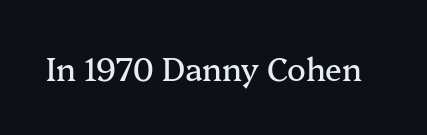
Q: Is the text italic (slanted)? A: No, it is upright.
Q: Is the typeface a serif or a sans-serif typeface? A: Serif.
Q: Is the text underlined? A: No.
Q: Is the spacing between letters normal or unusually wide? A: Normal.
Q: Width (condensed, normal, or wide)? A: Normal.
Q: Stroke contrast? A: Medium.
Q: x-height? A: Medium.
Q: Monospaced? A: No.
